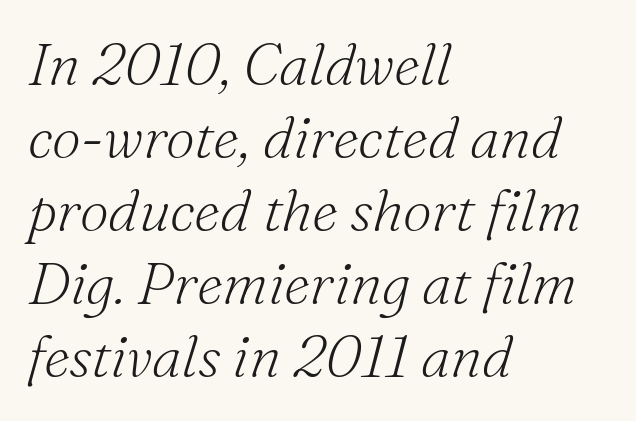
Q: Is the text bold? A: No.
Q: Is the text italic (slanted)? A: Yes, it leans right by about 16 degrees.
Q: Is the typeface a serif or a sans-serif typeface? A: Serif.
Q: Is the text underlined? A: No.
Q: How is the paragraph aligned? A: Left-aligned.
Q: Is the spacing between letters normal or unusually wide? A: Normal.
Q: Is the spacing between lines tight, normal or loose? A: Normal.
Q: Width (condensed, normal, or wide)? A: Normal.
Q: Stroke contrast? A: Medium.
Q: x-height? A: Small.
Q: Monospaced? A: No.
